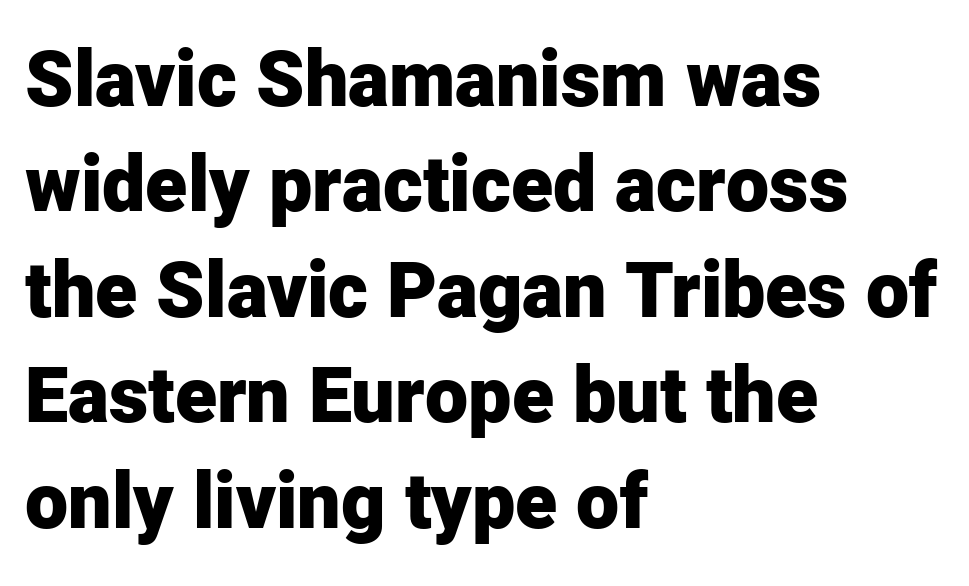
The image shows 77 px heavy sans-serif type, upright; set left-aligned, normal line spacing (1.37x), normal letter spacing, not underlined; low stroke contrast and a medium x-height.
